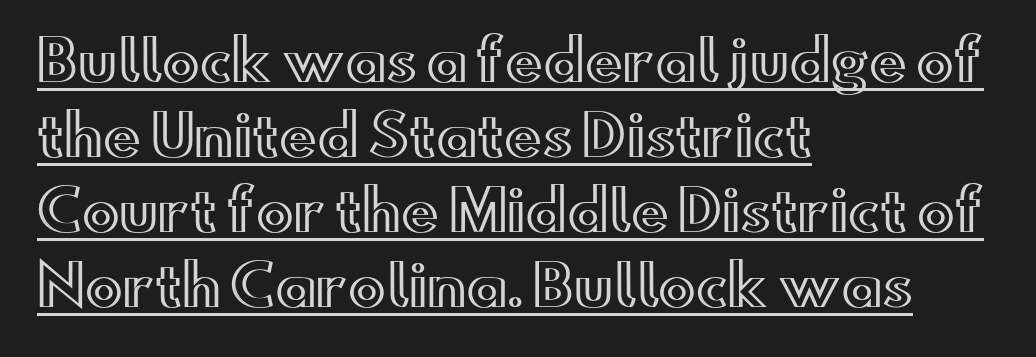
Q: Is the text italic (slanted)? A: No, it is upright.
Q: Is the text underlined? A: Yes.
Q: How is the paragraph aligned? A: Left-aligned.
Q: Is the spacing between letters normal or unusually wide? A: Normal.
Q: Is the spacing between lines tight, normal or loose? A: Normal.
Q: Width (condensed, normal, or wide)? A: Wide.
Q: x-height? A: Small.
Q: Monospaced? A: No.
